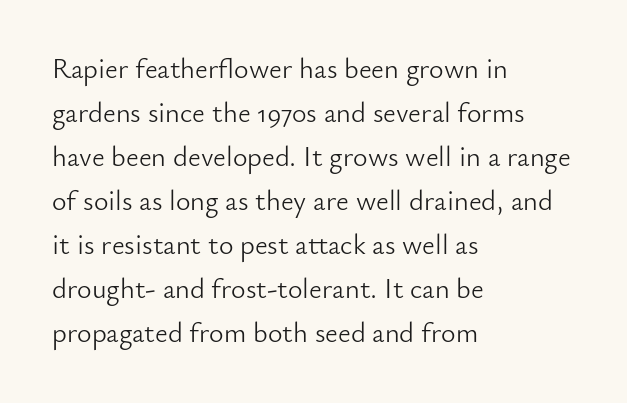
The image shows 28 px light sans-serif type, upright; set left-aligned, normal line spacing (1.57x), normal letter spacing, not underlined; low stroke contrast and a small x-height.
